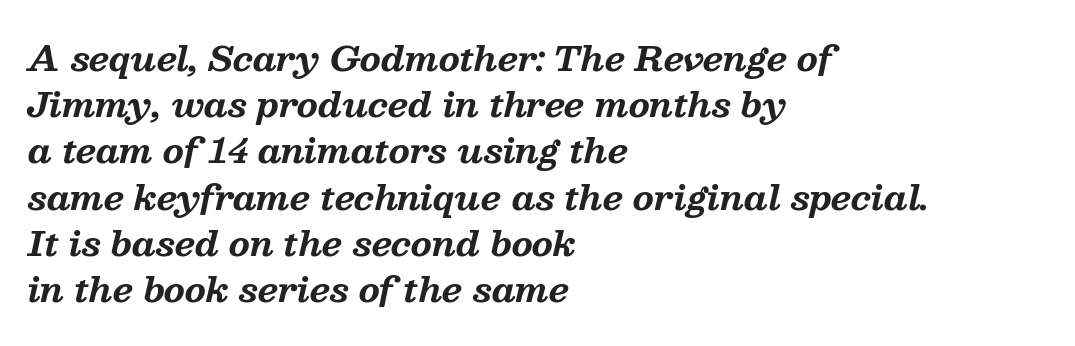
Yep, that's italic — everything's leaning. Honestly, there is no underline to notice here at all. The strokes are fattened all the way to bold. The typeface chosen for these lines features serifs. These lines are set flush left with a ragged right edge. Proportional: the letters do not fall into vertical columns.
